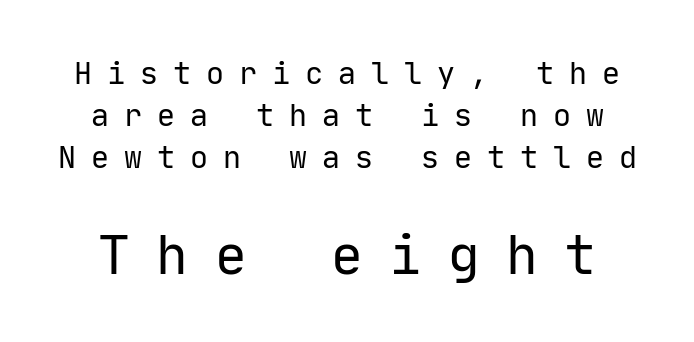
The lettering holds an erect, upright posture throughout. The glyphs in this specimen are sans serif. Each row of text sits above clean, open space. The passage shown stacks its lines at a standard gap. Glyph-to-glyph distance is far greater than everyday printed text.
